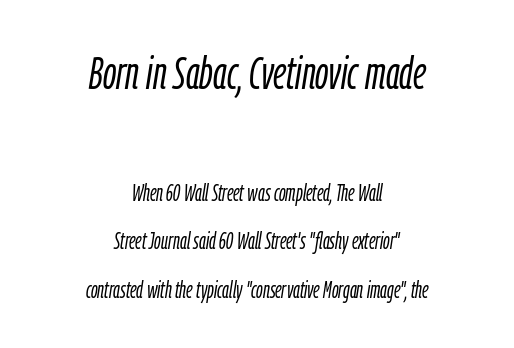
{"italic": "yes", "lean": "right", "slant_degrees": 9, "bold": "no", "weight": "light", "width": "condensed", "stroke_contrast": "low", "x_height": "medium", "monospaced": "no", "underline": "no", "align": "center", "line_spacing": "loose", "line_spacing_ratio": 2.11, "letter_spacing": "normal", "letter_spacing_em": 0.0, "larger_block": "first", "size_ratio": 2.0, "glyph_px": 46}
